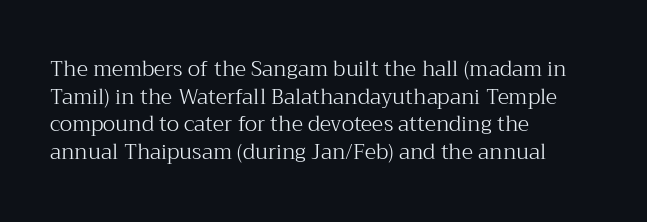
Q: Is the text bold? A: No.
Q: Is the text italic (slanted)? A: No, it is upright.
Q: Is the text underlined? A: No.
Q: How is the paragraph aligned? A: Left-aligned.
Q: Is the spacing between letters normal or unusually wide? A: Normal.
Q: Is the spacing between lines tight, normal or loose? A: Normal.
